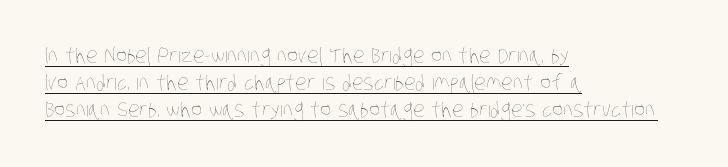
The image shows 21 px text type; set left-aligned, normal line spacing (1.29x), normal letter spacing, underlined.
